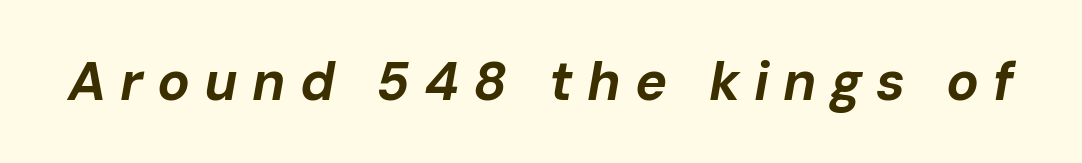
Letter spacing: wide. Do the characters align in a grid? No, the font is proportional. These lines carry a lot of weight — the face is fully bold. The text carries the slant typical of an italic or oblique font.
